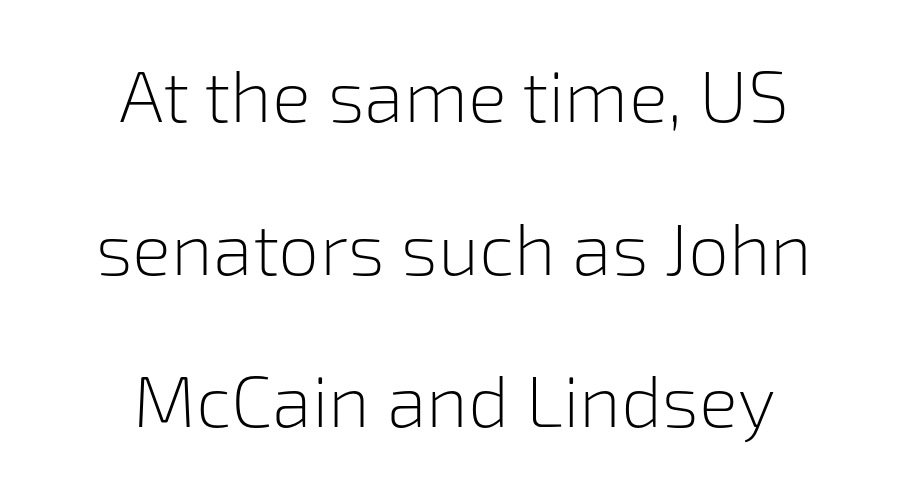
Q: Is the text bold? A: No.
Q: Is the text italic (slanted)? A: No, it is upright.
Q: Is the typeface a serif or a sans-serif typeface? A: Sans-serif.
Q: Is the text underlined? A: No.
Q: How is the paragraph aligned? A: Centered.
Q: Is the spacing between letters normal or unusually wide? A: Normal.
Q: Is the spacing between lines tight, normal or loose? A: Loose.
Q: Width (condensed, normal, or wide)? A: Normal.
Q: Stroke contrast? A: Low.
Q: x-height? A: Medium.
Q: Monospaced? A: No.
